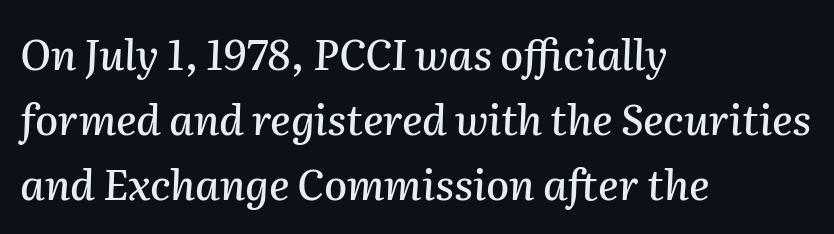
{"italic": "yes", "lean": "right", "slant_degrees": 2, "width": "normal", "stroke_contrast": "medium", "x_height": "medium", "monospaced": "no", "underline": "no", "align": "left", "line_spacing": "normal", "line_spacing_ratio": 1.55, "letter_spacing": "normal", "letter_spacing_em": 0.0, "glyph_px": 42}
